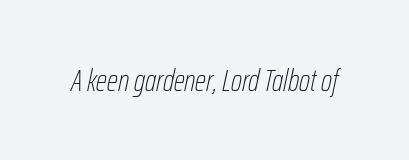
The type is set solid horizontally, with unmodified tracking. There's an unmistakable incline to the writing here. Character widths vary here, with narrow letters taking less room than wide ones. No letter is thick-stroked: the sample isn't bold.
